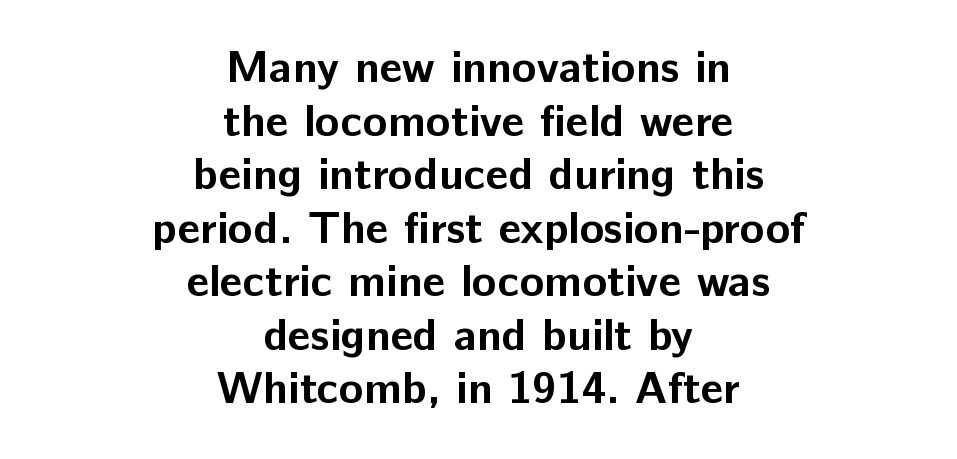
Q: Is the text bold? A: Yes.
Q: Is the text italic (slanted)? A: No, it is upright.
Q: Is the typeface a serif or a sans-serif typeface? A: Sans-serif.
Q: Is the text underlined? A: No.
Q: How is the paragraph aligned? A: Centered.
Q: Is the spacing between letters normal or unusually wide? A: Normal.
Q: Width (condensed, normal, or wide)? A: Normal.
Q: Stroke contrast? A: Low.
Q: x-height? A: Medium.
Q: Monospaced? A: No.
